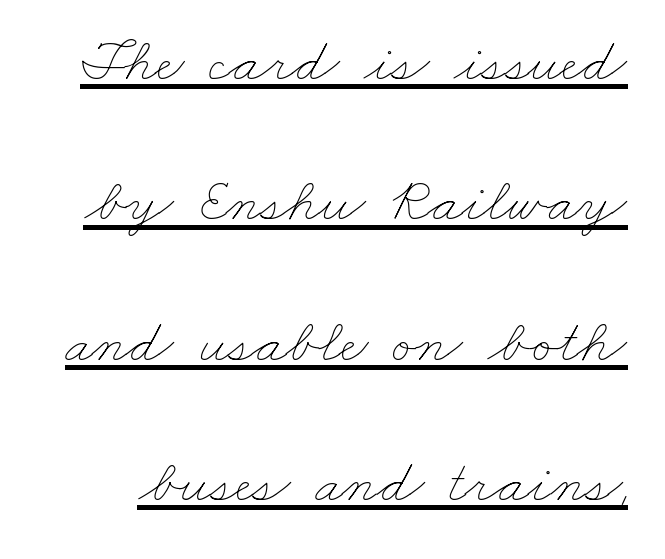
The image shows 61 px thin, wide type; set loose line spacing (2.3x), normal letter spacing, underlined; low stroke contrast and a small x-height.
